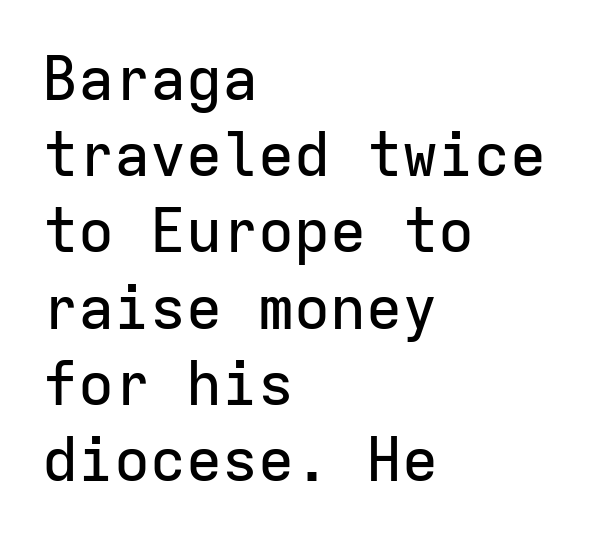
Q: Is the text italic (slanted)? A: No, it is upright.
Q: Is the typeface a serif or a sans-serif typeface? A: Sans-serif.
Q: Is the text underlined? A: No.
Q: How is the paragraph aligned? A: Left-aligned.
Q: Is the spacing between letters normal or unusually wide? A: Normal.
Q: Is the spacing between lines tight, normal or loose? A: Normal.
Q: Width (condensed, normal, or wide)? A: Normal.
Q: Stroke contrast? A: Low.
Q: x-height? A: Medium.
Q: Monospaced? A: Yes.
